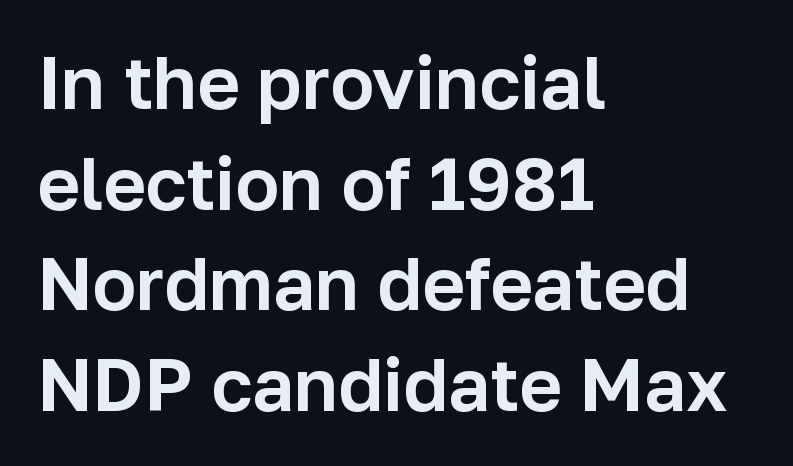
{"serif": "no", "italic": "no", "width": "normal", "stroke_contrast": "low", "x_height": "medium", "monospaced": "no", "underline": "no", "align": "left", "line_spacing": "normal", "line_spacing_ratio": 1.38, "letter_spacing": "normal", "letter_spacing_em": 0.0, "glyph_px": 73}
